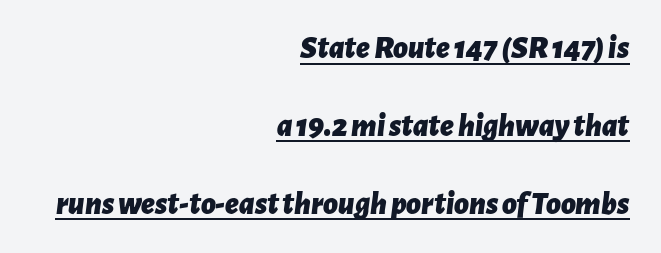
Q: Is the text bold? A: Yes.
Q: Is the text italic (slanted)? A: Yes, it leans right by about 7 degrees.
Q: Is the text underlined? A: Yes.
Q: How is the paragraph aligned? A: Right-aligned.
Q: Is the spacing between letters normal or unusually wide? A: Normal.
Q: Is the spacing between lines tight, normal or loose? A: Loose.
Q: Width (condensed, normal, or wide)? A: Normal.
Q: Stroke contrast? A: Low.
Q: x-height? A: Medium.
Q: Monospaced? A: No.
